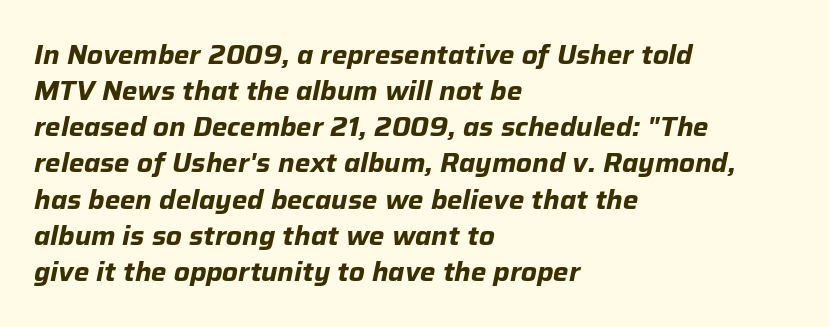
The zone under the glyphs is completely vacant. The line-height multiplier appears to be the usual default. Here the glyphs are tracked normally, forming tight word shapes. Which margin do the lines hug? The left one — the right edge is uneven. Heavy, bold letterforms.
